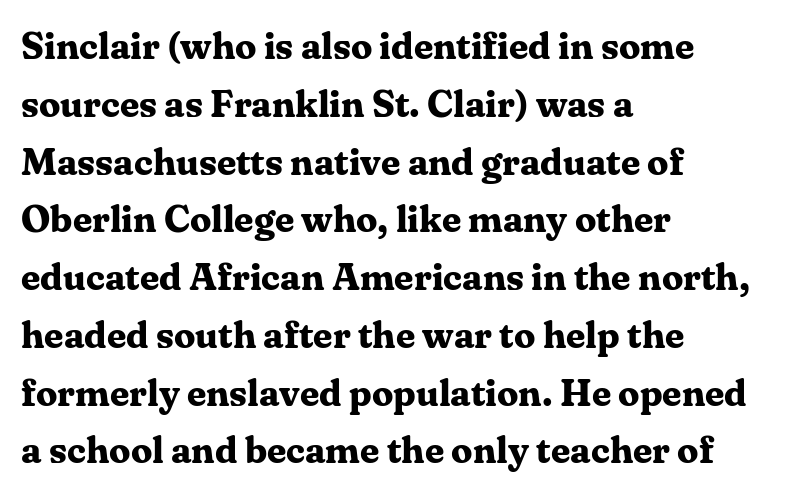
The image shows 38 px bold serif type, upright; set left-aligned, normal line spacing (1.52x), normal letter spacing, not underlined; medium stroke contrast and a medium x-height.
